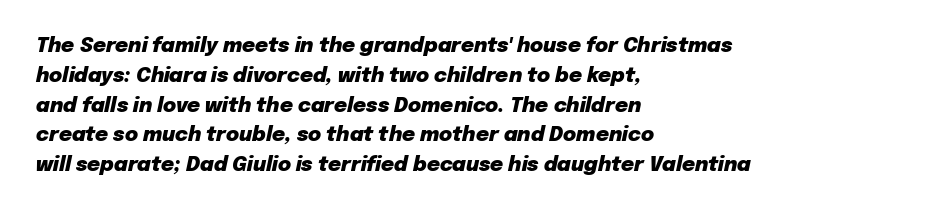
{"italic": "yes", "lean": "right", "slant_degrees": 12, "bold": "yes", "underline": "no", "align": "left", "line_spacing": "normal", "line_spacing_ratio": 1.49, "letter_spacing": "normal", "letter_spacing_em": 0.0, "glyph_px": 20}
